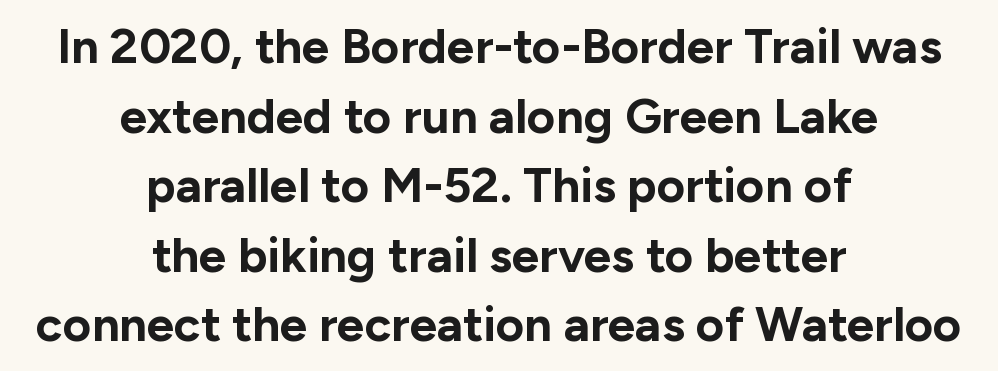
{"serif": "no", "italic": "no", "bold": "yes", "weight": "bold", "width": "normal", "stroke_contrast": "low", "x_height": "medium", "monospaced": "no", "underline": "no", "align": "center", "line_spacing": "normal", "line_spacing_ratio": 1.42, "letter_spacing": "normal", "letter_spacing_em": 0.0, "glyph_px": 49}
